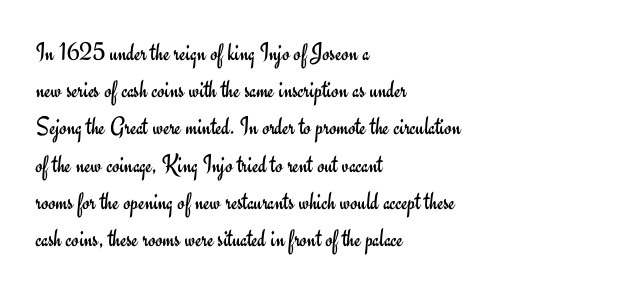
The image shows 26 px text type; set left-aligned, normal line spacing (1.43x), normal letter spacing, not underlined.
